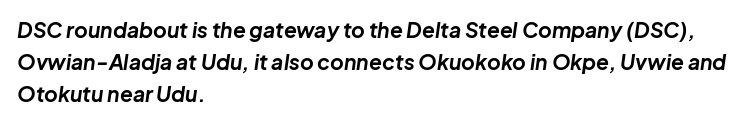
Q: Is the text bold? A: Yes.
Q: Is the text italic (slanted)? A: Yes, it leans right by about 8 degrees.
Q: Is the text underlined? A: No.
Q: How is the paragraph aligned? A: Left-aligned.
Q: Is the spacing between letters normal or unusually wide? A: Normal.
Q: Is the spacing between lines tight, normal or loose? A: Normal.
